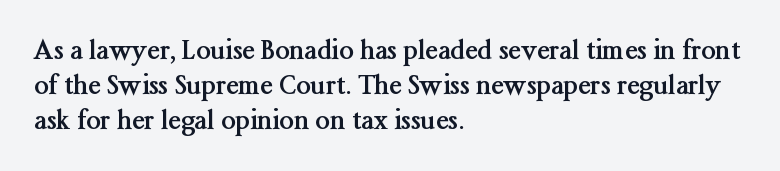
{"italic": "no", "bold": "yes", "underline": "no", "align": "left", "line_spacing": "normal", "line_spacing_ratio": 1.34, "letter_spacing": "normal", "letter_spacing_em": 0.0, "glyph_px": 26}
